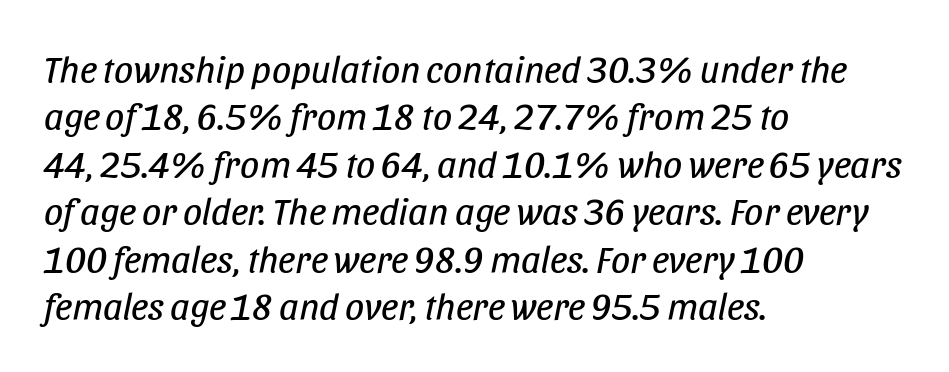
The image shows 38 px regular-weight, condensed type, italic (leaning right); set left-aligned, normal line spacing (1.25x), normal letter spacing, not underlined; low stroke contrast and a large x-height.
